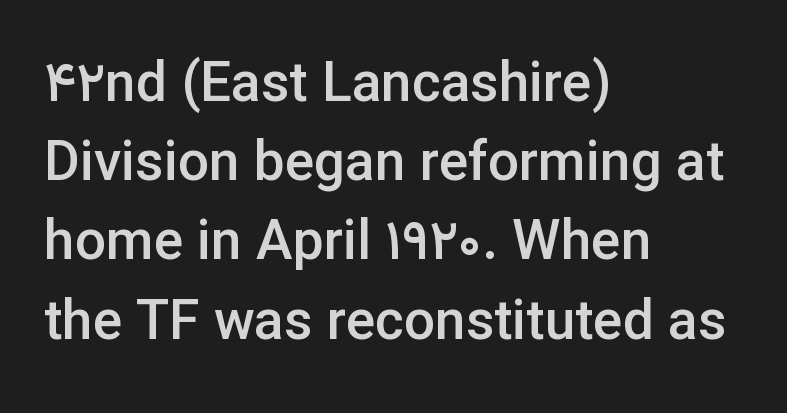
Q: Is the text bold? A: Semi-bold.
Q: Is the text italic (slanted)? A: No, it is upright.
Q: Is the typeface a serif or a sans-serif typeface? A: Sans-serif.
Q: Is the text underlined? A: No.
Q: How is the paragraph aligned? A: Left-aligned.
Q: Is the spacing between letters normal or unusually wide? A: Normal.
Q: Is the spacing between lines tight, normal or loose? A: Normal.
Q: Width (condensed, normal, or wide)? A: Normal.
Q: Stroke contrast? A: Low.
Q: x-height? A: Medium.
Q: Monospaced? A: No.
